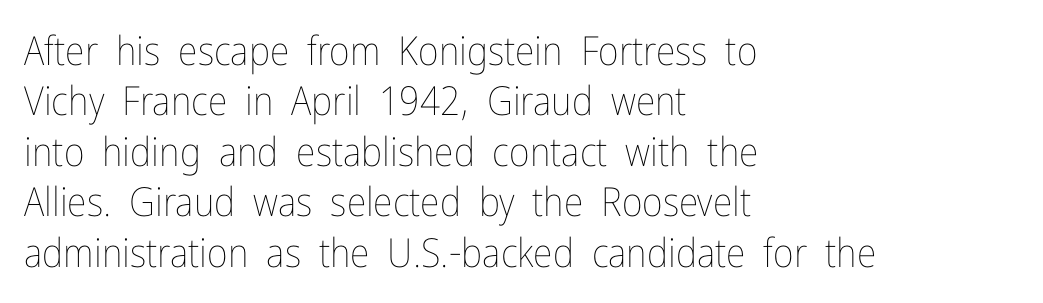
The image shows 40 px thin, condensed type, upright; set left-aligned, normal line spacing (1.26x), normal letter spacing, not underlined; low stroke contrast and a medium x-height.
